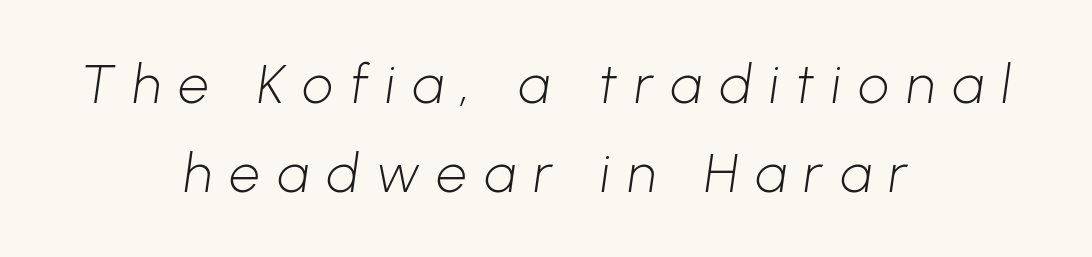
The passage is arranged like a title page — every line centered. This sample keeps an unexceptional amount of space between lines. The space directly below the letters is spotless. The characters are drawn with everyday or finer stroke widths. These lines have a slow, spaced-out rhythm from letter to letter. You could not count columns in this text — the font is proportionally spaced.
